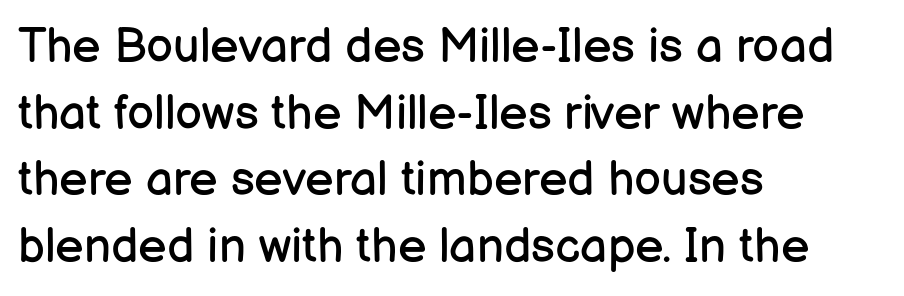
The image shows 48 px regular-weight sans-serif type, upright; set left-aligned, normal line spacing (1.39x), normal letter spacing, not underlined; low stroke contrast and a medium x-height.
